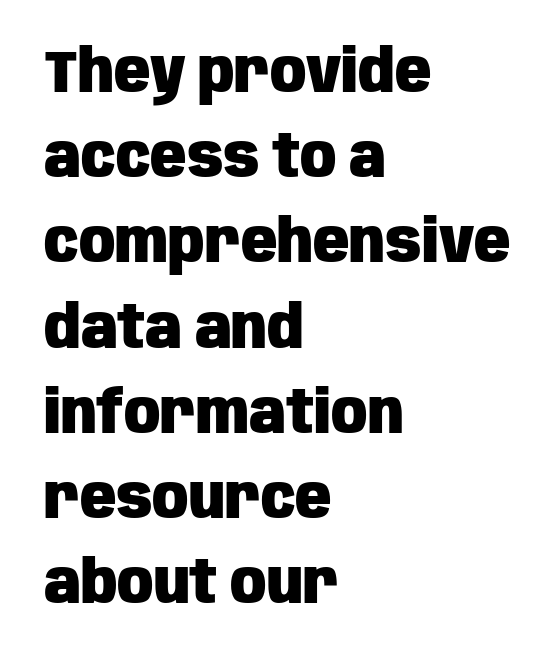
The image shows 60 px heavy, condensed sans-serif type, upright; set left-aligned, normal line spacing (1.42x), normal letter spacing, not underlined; low stroke contrast and a large x-height.
